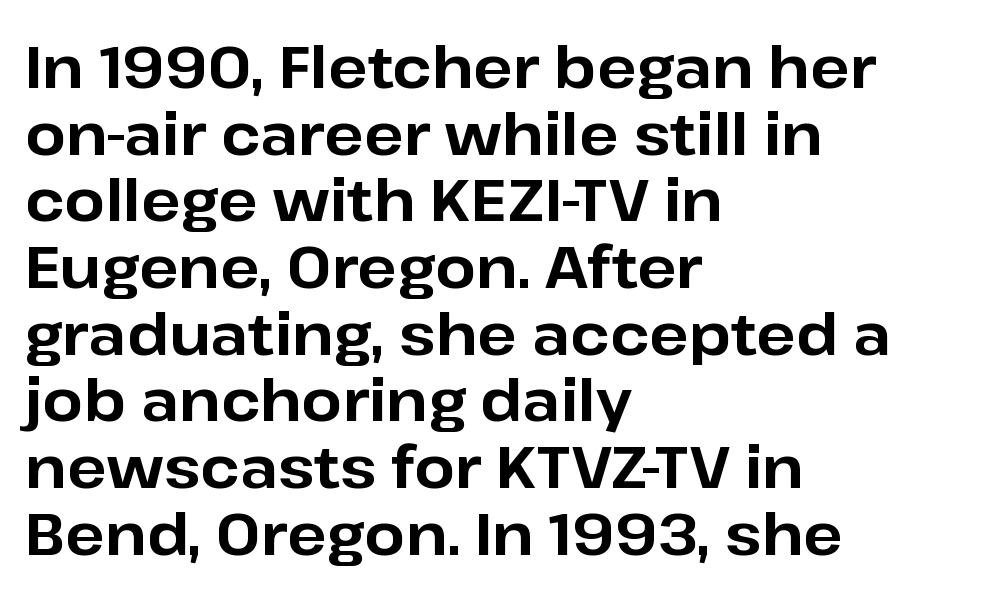
Alignment: flush left. Rendered with straight, roman letterforms. Caption: standard tracking, unaltered. The type family on display is of the sans-serif kind.
